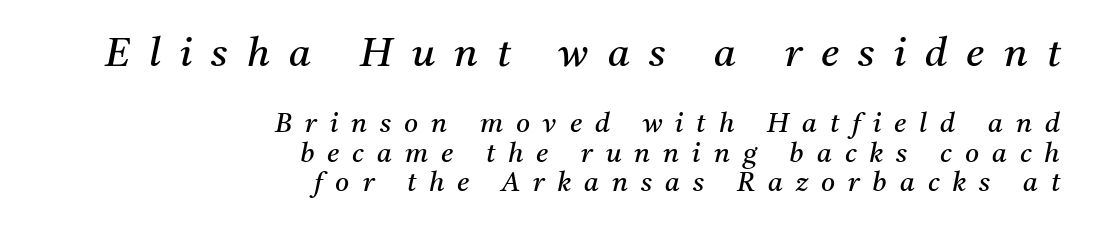
{"serif": "yes", "italic": "yes", "lean": "right", "slant_degrees": 11, "bold": "no", "weight": "regular", "width": "normal", "stroke_contrast": "medium", "x_height": "medium", "monospaced": "no", "underline": "no", "align": "right", "line_spacing": "tight", "line_spacing_ratio": 1.1, "letter_spacing": "wide", "letter_spacing_em": 0.48, "larger_block": "first", "size_ratio": 1.48, "glyph_px": 40}
